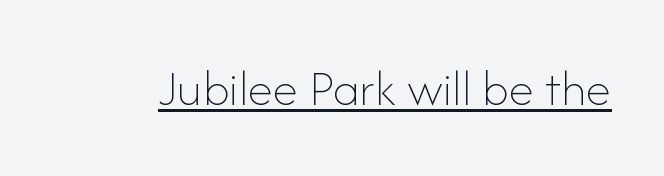
Q: Is the text bold? A: No.
Q: Is the text italic (slanted)? A: No, it is upright.
Q: Is the text underlined? A: Yes.
Q: Is the spacing between letters normal or unusually wide? A: Normal.
Q: Width (condensed, normal, or wide)? A: Normal.
Q: Stroke contrast? A: Low.
Q: x-height? A: Small.
Q: Monospaced? A: No.
